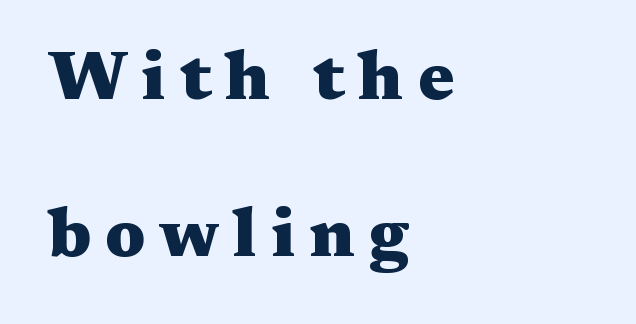
{"serif": "yes", "italic": "no", "bold": "yes", "weight": "heavy", "width": "wide", "stroke_contrast": "medium", "x_height": "medium", "monospaced": "no", "underline": "no", "align": "left", "line_spacing": "loose", "line_spacing_ratio": 2.28, "letter_spacing": "wide", "letter_spacing_em": 0.2, "glyph_px": 69}
